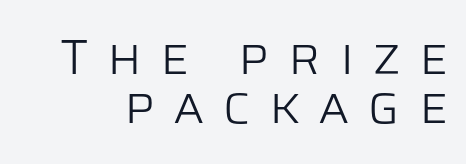
Q: Is the text bold? A: No.
Q: Is the text italic (slanted)? A: No, it is upright.
Q: Is the typeface a serif or a sans-serif typeface? A: Sans-serif.
Q: Is the text underlined? A: No.
Q: Is the spacing between letters normal or unusually wide? A: Unusually wide.
Q: Is the spacing between lines tight, normal or loose? A: Tight.
Q: Width (condensed, normal, or wide)? A: Normal.
Q: Stroke contrast? A: Low.
Q: x-height? A: Large.
Q: Monospaced? A: No.
